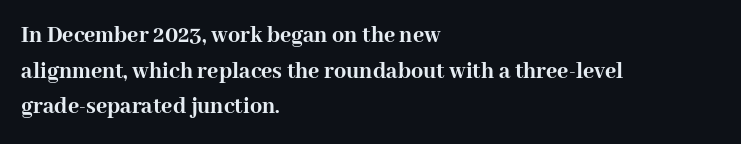
Q: Is the text bold? A: Yes.
Q: Is the text italic (slanted)? A: No, it is upright.
Q: Is the text underlined? A: No.
Q: How is the paragraph aligned? A: Left-aligned.
Q: Is the spacing between letters normal or unusually wide? A: Normal.
Q: Is the spacing between lines tight, normal or loose? A: Normal.
